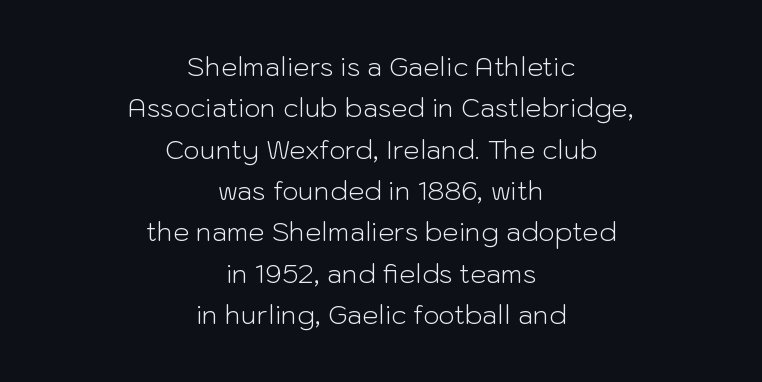
Q: Is the text bold? A: No.
Q: Is the text italic (slanted)? A: No, it is upright.
Q: Is the text underlined? A: No.
Q: How is the paragraph aligned? A: Centered.
Q: Is the spacing between letters normal or unusually wide? A: Normal.
Q: Is the spacing between lines tight, normal or loose? A: Normal.
